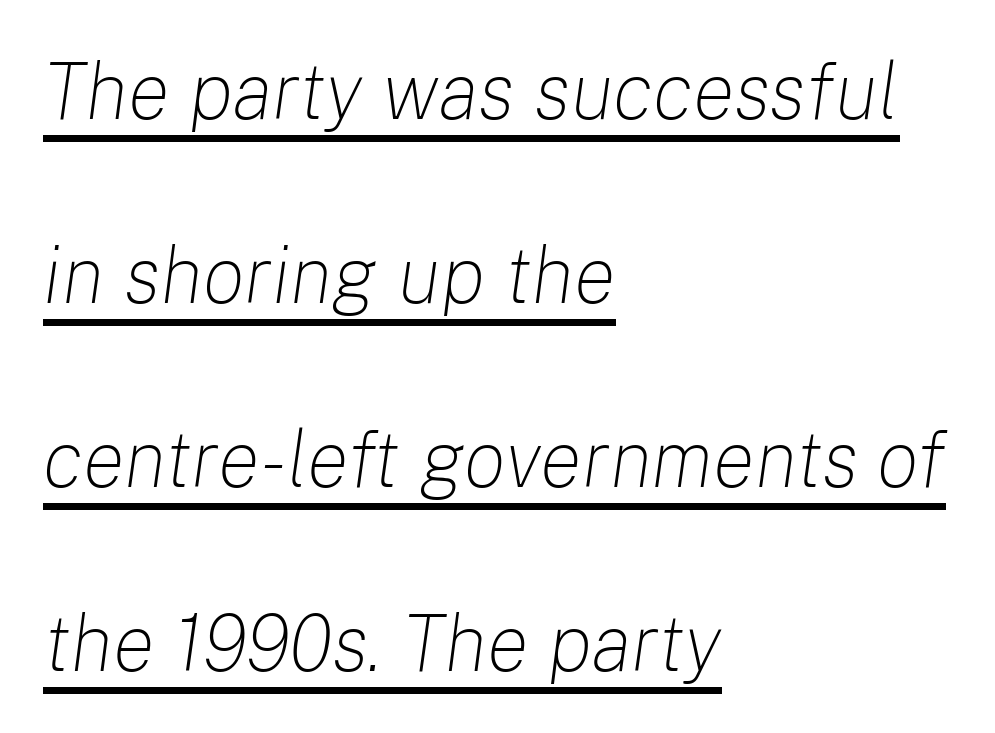
Nothing unusual about the tracking: characters are spaced as the font intends. Every row of glyphs begins at an identical x-position on the left. Rendered with sloped, italic letterforms. A typesetter would call this proportional, since set widths differ per character. A rule runs beneath these lines of type.
